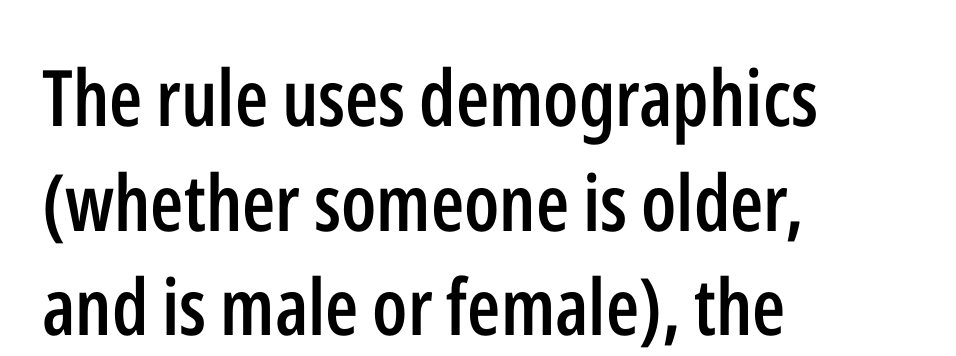
{"serif": "no", "italic": "no", "bold": "semi", "weight": "semibold", "width": "condensed", "stroke_contrast": "low", "x_height": "medium", "monospaced": "no", "underline": "no", "align": "left", "line_spacing": "normal", "line_spacing_ratio": 1.34, "letter_spacing": "normal", "letter_spacing_em": 0.0, "glyph_px": 78}
